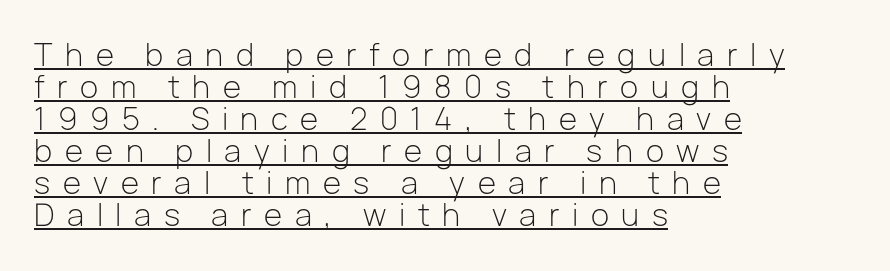
{"serif": "no", "italic": "no", "bold": "no", "weight": "light", "width": "normal", "stroke_contrast": "low", "x_height": "medium", "monospaced": "no", "underline": "yes", "align": "left", "line_spacing": "tight", "line_spacing_ratio": 1.07, "letter_spacing": "wide", "letter_spacing_em": 0.42, "glyph_px": 30}
